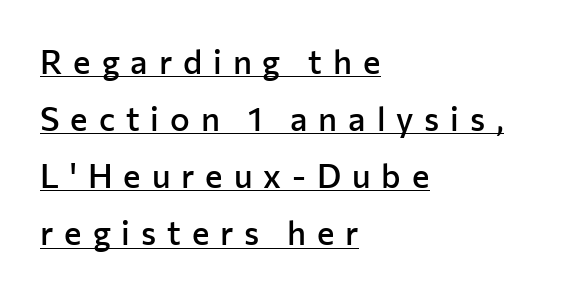
This sample uses a sans-serif face. These lines are set flush left with a ragged right edge. Looks like regular typesetting: each glyph gets only the width it needs. This is roman type, the default non-slanted kind.
